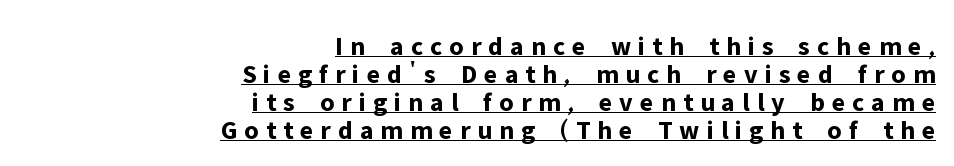
The image shows 27 px bold type, upright; set right-aligned, tight line spacing (1.04x), unusually wide letter spacing (+0.26 em), underlined.
